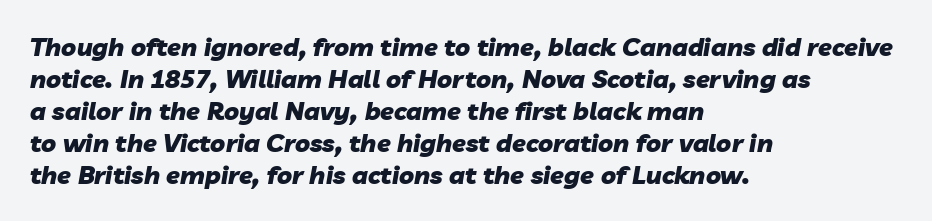
The image shows 25 px bold type, italic (leaning right); set left-aligned, normal line spacing (1.28x), normal letter spacing, not underlined.
